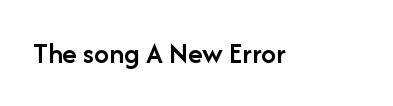
{"serif": "no", "italic": "no", "bold": "semi", "weight": "semibold", "width": "normal", "stroke_contrast": "low", "x_height": "medium", "monospaced": "no", "underline": "no", "letter_spacing": "normal", "letter_spacing_em": 0.0, "glyph_px": 30}
